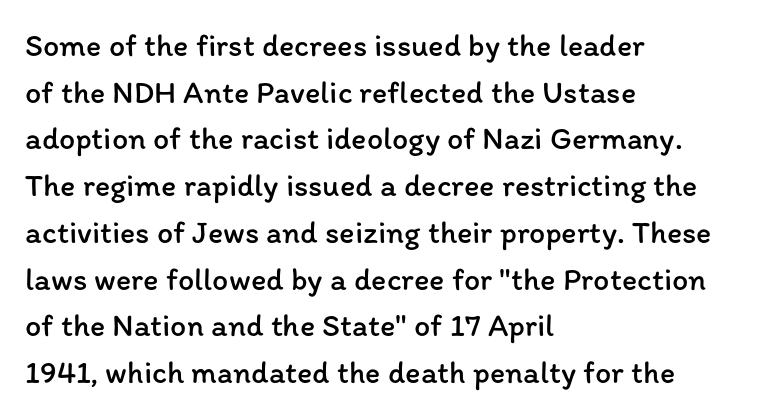
Baseline-to-baseline distance is the conventional proportion of letter height. Decoration check: the copy has no underline. Horizontally, the lines are justified to the leading edge only. Do the characters align in a grid? No, the font is proportional. Unbolded letterforms with no extra heft. Italic: no, the glyphs are upright roman.
